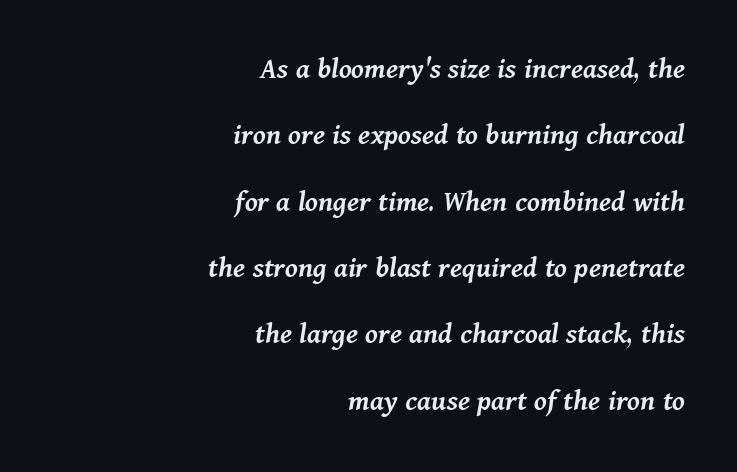
{"italic": "yes", "lean": "right", "slant_degrees": 11, "bold": "semi", "weight": "semibold", "width": "normal", "stroke_contrast": "medium", "x_height": "medium", "monospaced": "no", "underline": "no", "align": "right", "line_spacing": "loose", "line_spacing_ratio": 2.14, "letter_spacing": "normal", "letter_spacing_em": 0.0, "glyph_px": 31}
